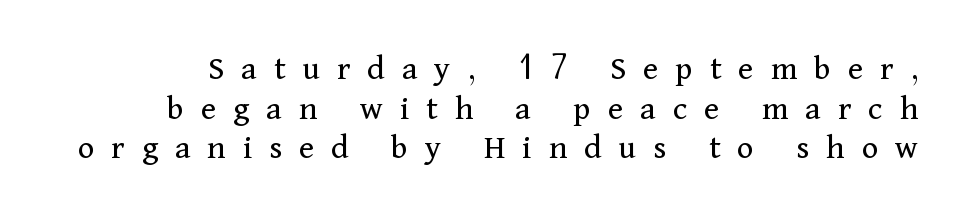
The image shows 35 px regular-weight serif type, upright; set tight line spacing (1.13x), unusually wide letter spacing (+0.49 em), not underlined; medium stroke contrast and a medium x-height.
